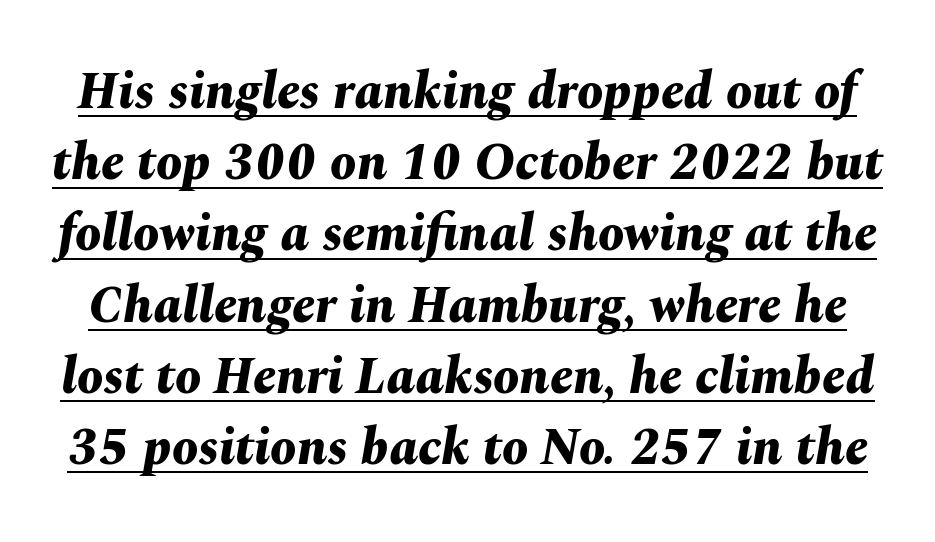
The image shows 52 px bold type, italic (leaning right); set normal line spacing (1.37x), normal letter spacing, underlined; medium stroke contrast and a medium x-height.
